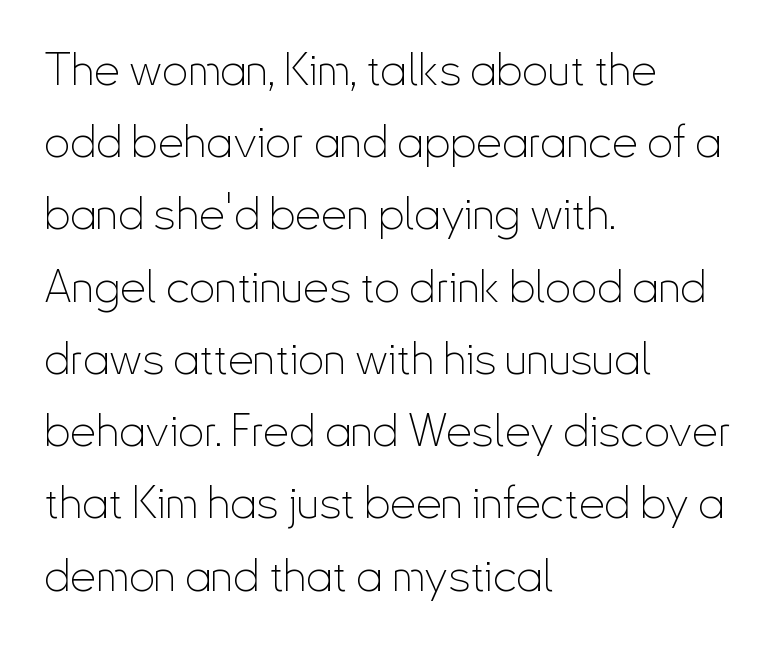
The image shows 46 px thin, condensed sans-serif type, upright; set left-aligned, normal line spacing (1.57x), normal letter spacing, not underlined; low stroke contrast and a small x-height.
